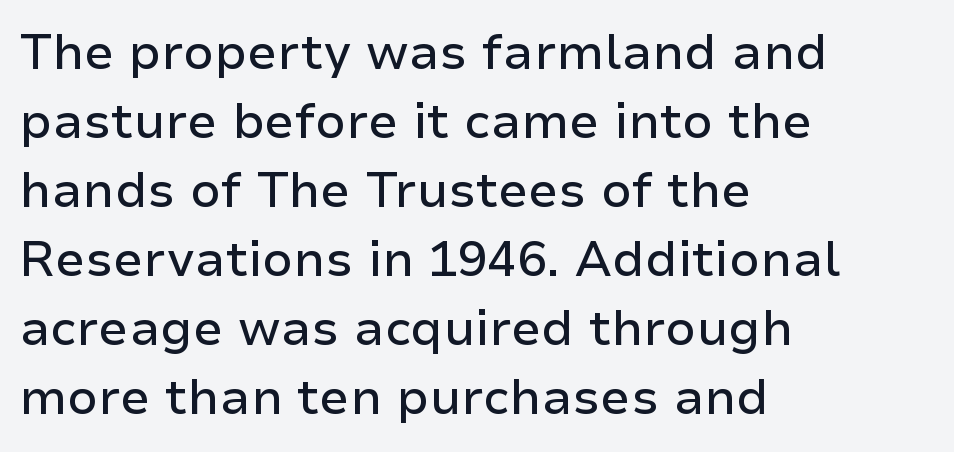
Q: Is the text italic (slanted)? A: No, it is upright.
Q: Is the typeface a serif or a sans-serif typeface? A: Sans-serif.
Q: Is the text underlined? A: No.
Q: How is the paragraph aligned? A: Left-aligned.
Q: Is the spacing between letters normal or unusually wide? A: Normal.
Q: Is the spacing between lines tight, normal or loose? A: Normal.
Q: Width (condensed, normal, or wide)? A: Normal.
Q: Stroke contrast? A: Low.
Q: x-height? A: Medium.
Q: Monospaced? A: No.
